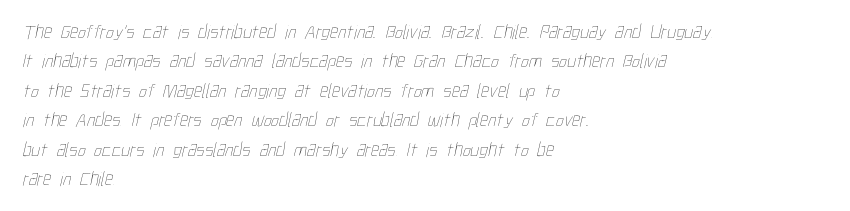
Q: Is the text bold? A: No.
Q: Is the text underlined? A: No.
Q: How is the paragraph aligned? A: Left-aligned.
Q: Is the spacing between letters normal or unusually wide? A: Normal.
Q: Is the spacing between lines tight, normal or loose? A: Normal.
